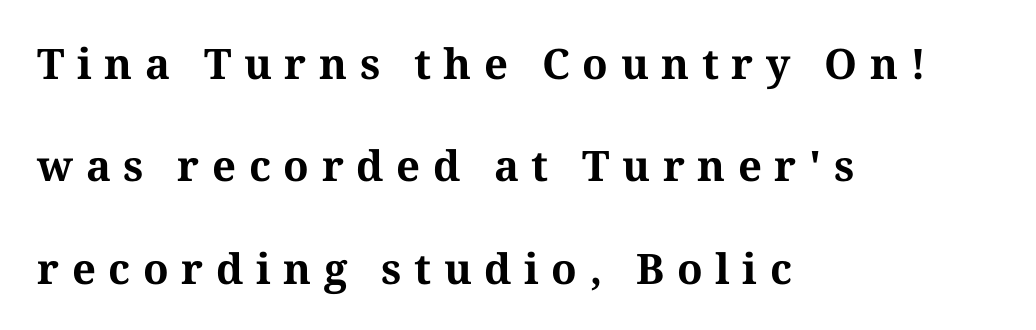
{"serif": "yes", "italic": "no", "bold": "yes", "weight": "bold", "width": "normal", "stroke_contrast": "medium", "x_height": "medium", "monospaced": "no", "underline": "no", "align": "left", "line_spacing": "loose", "line_spacing_ratio": 2.44, "letter_spacing": "wide", "letter_spacing_em": 0.3, "glyph_px": 42}
